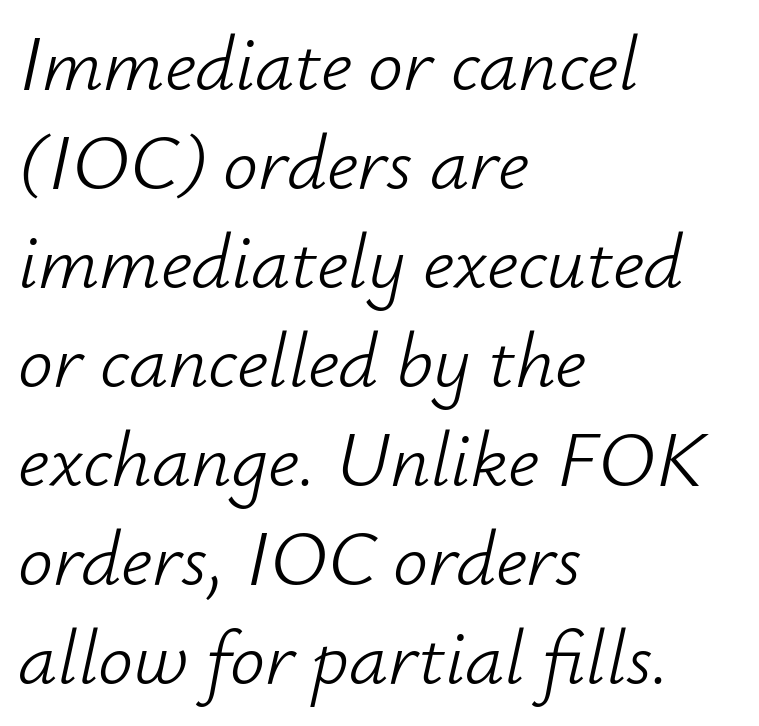
The image shows 78 px light type, italic (leaning right); set left-aligned, normal line spacing (1.27x), normal letter spacing, not underlined; low stroke contrast and a small x-height.
